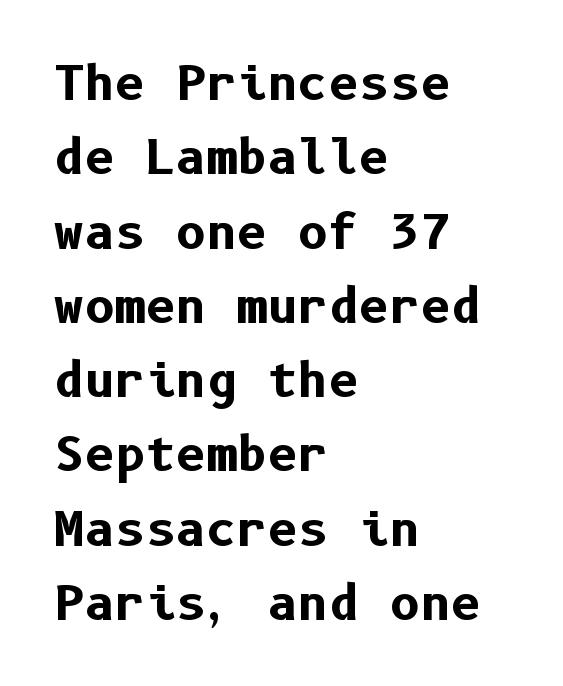
{"serif": "no", "italic": "no", "bold": "yes", "weight": "bold", "width": "normal", "stroke_contrast": "low", "x_height": "medium", "underline": "no", "align": "left", "line_spacing": "normal", "line_spacing_ratio": 1.58, "letter_spacing": "normal", "letter_spacing_em": 0.0, "glyph_px": 47}
